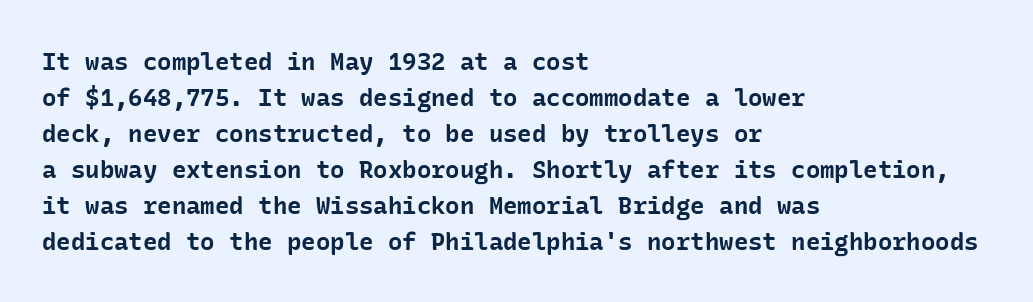
These lines are set flush left with a ragged right edge. Upright lettering throughout. Compared with typical body copy, the letter spacing here is the same. The line-height multiplier appears to be the usual default.
